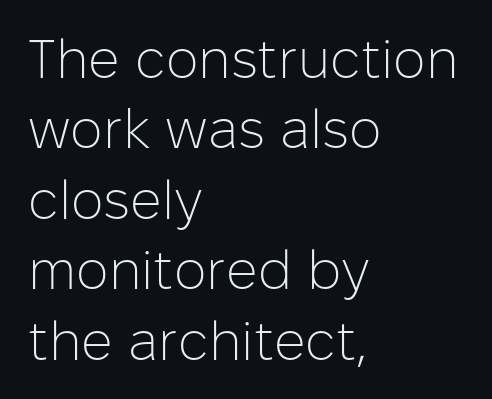
Looks like regular typesetting: each glyph gets only the width it needs. It's the straight-up-and-down kind of type. Line beginnings align vertically; line endings do not. Type without underlining. Compared with typical body copy, the letter spacing here is the same. Nope, no serifs anywhere on these letters.
